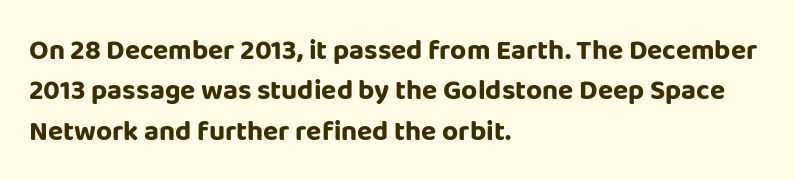
Nope, no serifs anywhere on these letters. The baseline area is clear. The passage shown is typed in a proportional face where columns would drift. Look at the stroke-to-counter ratio: heavy, a bold. Whoever set this chose a conventional vertical rhythm.
